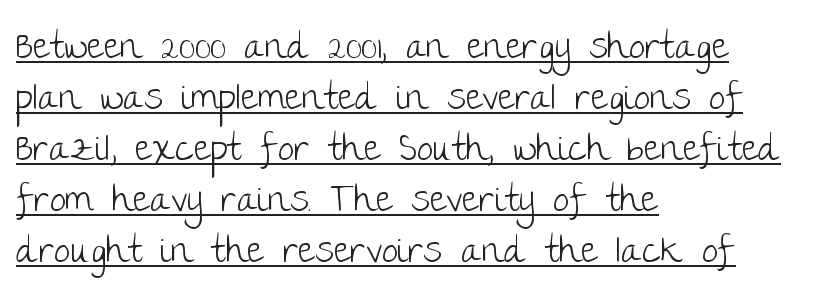
Q: Is the text bold? A: No.
Q: Is the text italic (slanted)? A: No, it is upright.
Q: Is the typeface a serif or a sans-serif typeface? A: Sans-serif.
Q: Is the text underlined? A: Yes.
Q: How is the paragraph aligned? A: Left-aligned.
Q: Is the spacing between letters normal or unusually wide? A: Normal.
Q: Is the spacing between lines tight, normal or loose? A: Normal.
Q: Width (condensed, normal, or wide)? A: Normal.
Q: Stroke contrast? A: Low.
Q: x-height? A: Large.
Q: Monospaced? A: No.
